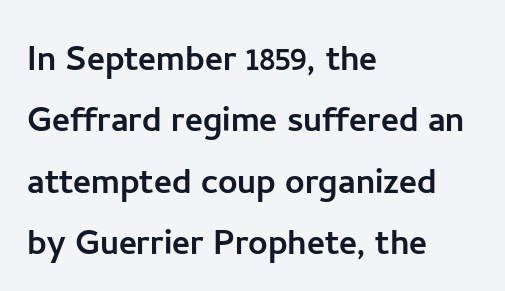
Spacing between characters is what you'd get straight out of the box. Looks like regular typesetting: each glyph gets only the width it needs. Notice how descenders clear the ascenders below comfortably — that's standard leading. Is the block centered? No — it sits flush against the left margin.
